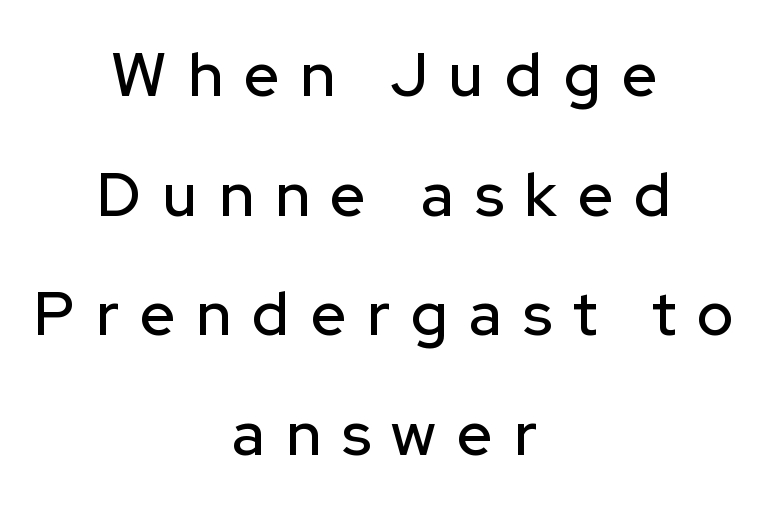
The image shows 61 px sans-serif type, upright; set centered, loose line spacing (1.96x), unusually wide letter spacing (+0.35 em), not underlined; low stroke contrast and a medium x-height.
